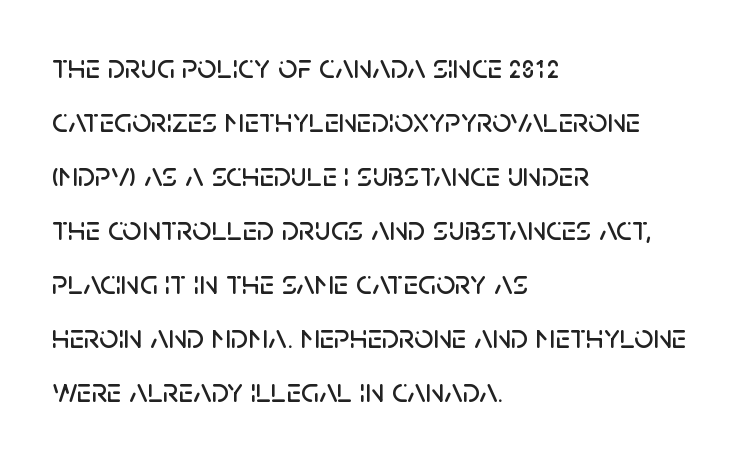
The image shows 34 px sans-serif type, upright; set left-aligned, normal line spacing (1.59x), normal letter spacing, not underlined; low stroke contrast and a large x-height.
